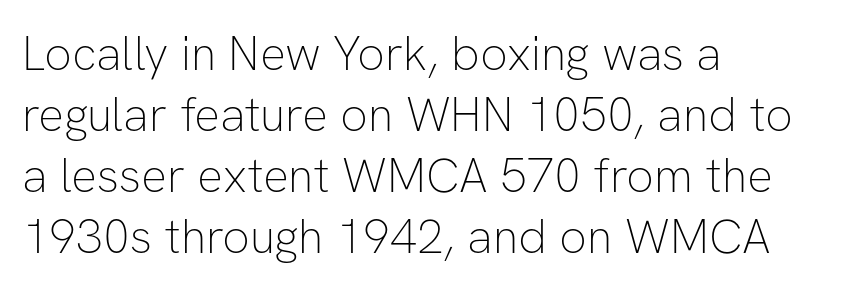
Q: Is the text bold? A: No.
Q: Is the text italic (slanted)? A: No, it is upright.
Q: Is the typeface a serif or a sans-serif typeface? A: Sans-serif.
Q: Is the text underlined? A: No.
Q: How is the paragraph aligned? A: Left-aligned.
Q: Is the spacing between letters normal or unusually wide? A: Normal.
Q: Is the spacing between lines tight, normal or loose? A: Normal.
Q: Width (condensed, normal, or wide)? A: Normal.
Q: Stroke contrast? A: Low.
Q: x-height? A: Medium.
Q: Monospaced? A: No.
